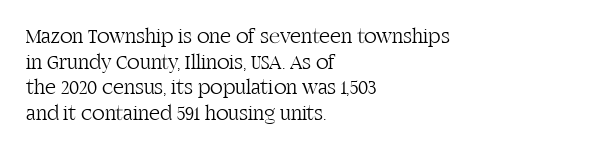
{"italic": "no", "bold": "no", "underline": "no", "align": "left", "line_spacing_ratio": 1.22, "letter_spacing": "normal", "letter_spacing_em": 0.0, "glyph_px": 21}
